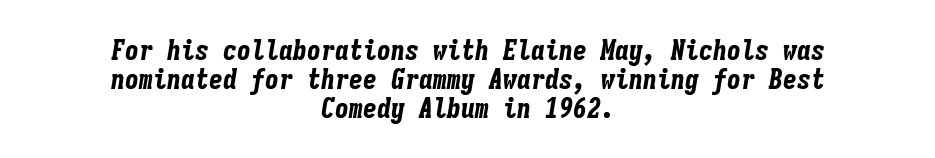
The image shows 28 px bold, condensed type, italic (leaning right), monospaced; set centered, tight line spacing (1.03x), normal letter spacing, not underlined; low stroke contrast and a medium x-height.
